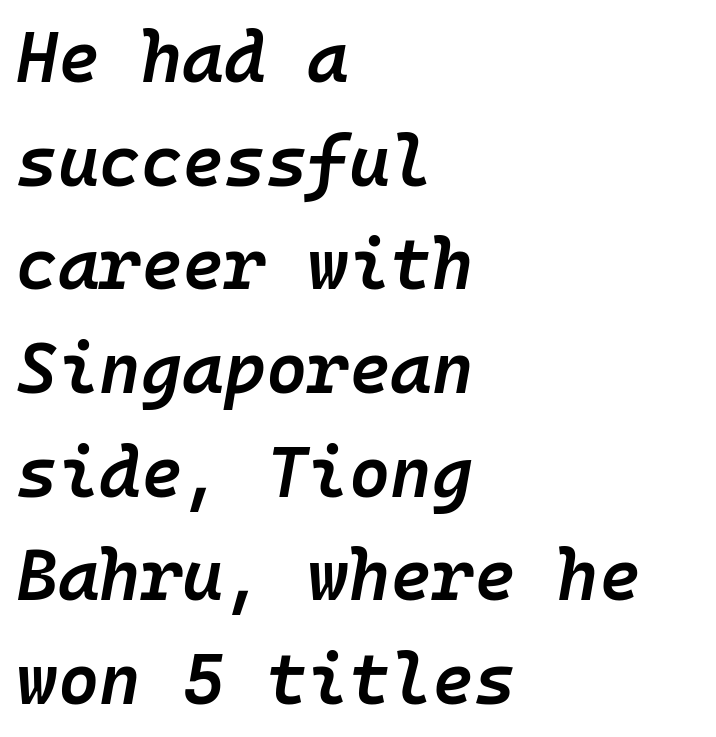
The image shows 71 px semibold type, italic (leaning right), monospaced; set left-aligned, normal line spacing (1.46x), normal letter spacing, not underlined; low stroke contrast and a medium x-height.
